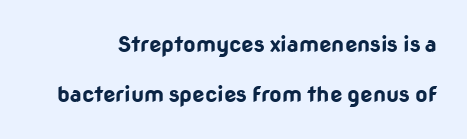
Q: Is the text bold? A: Yes.
Q: Is the text italic (slanted)? A: No, it is upright.
Q: Is the text underlined? A: No.
Q: Is the spacing between letters normal or unusually wide? A: Normal.
Q: Is the spacing between lines tight, normal or loose? A: Loose.
